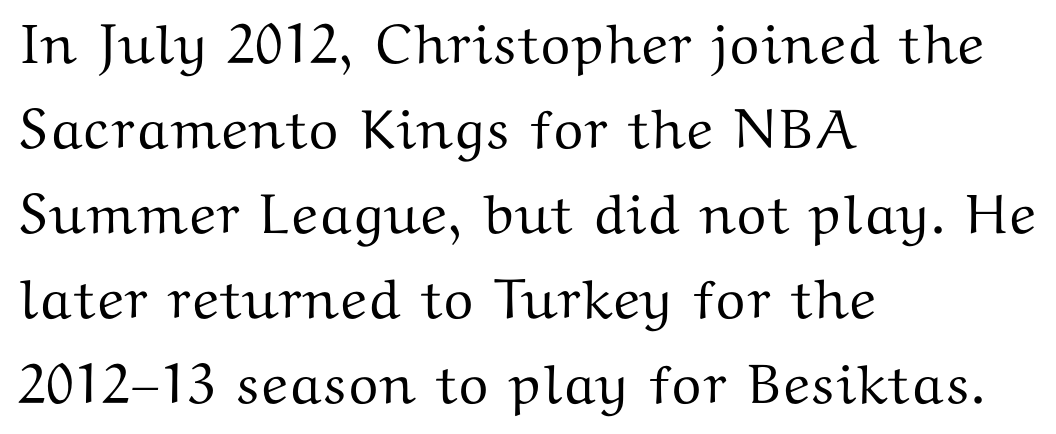
{"serif": "yes", "italic": "no", "width": "wide", "stroke_contrast": "medium", "x_height": "medium", "monospaced": "no", "underline": "no", "align": "left", "line_spacing": "normal", "line_spacing_ratio": 1.52, "letter_spacing": "normal", "letter_spacing_em": 0.0, "glyph_px": 56}
